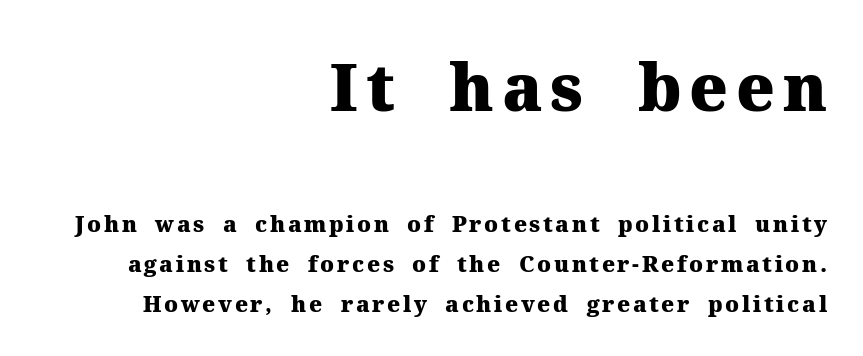
Q: Is the text bold? A: Yes.
Q: Is the text italic (slanted)? A: No, it is upright.
Q: Is the typeface a serif or a sans-serif typeface? A: Serif.
Q: Is the text underlined? A: No.
Q: How is the paragraph aligned? A: Right-aligned.
Q: Which block of text is set in a larger size, the first (top) or the second (bottom)? A: The first (top) one.
Q: Width (condensed, normal, or wide)? A: Normal.
Q: Stroke contrast? A: Medium.
Q: x-height? A: Medium.
Q: Monospaced? A: No.
